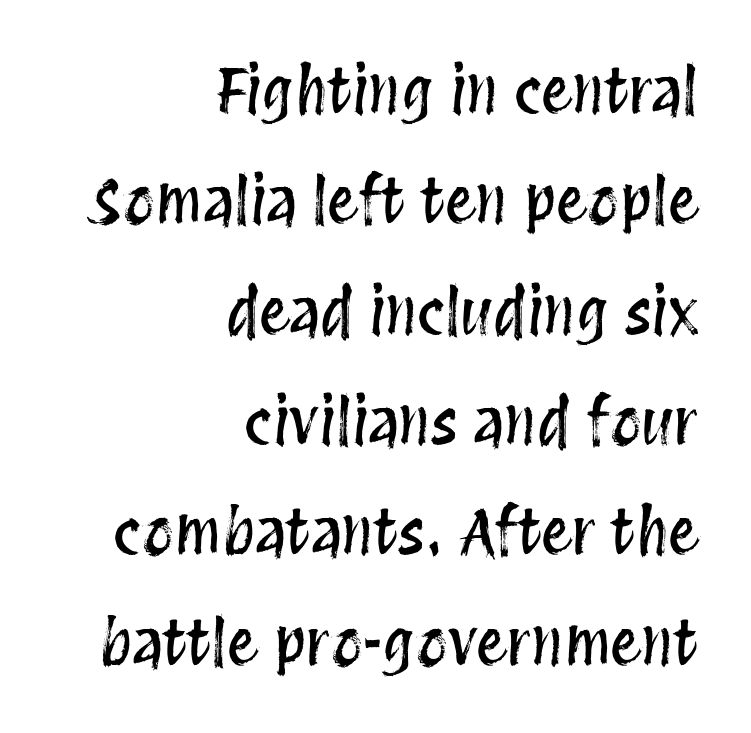
{"italic": "no", "width": "condensed", "stroke_contrast": "medium", "x_height": "large", "monospaced": "no", "underline": "no", "align": "right", "line_spacing_ratio": 1.78, "letter_spacing": "normal", "letter_spacing_em": 0.0, "glyph_px": 62}
